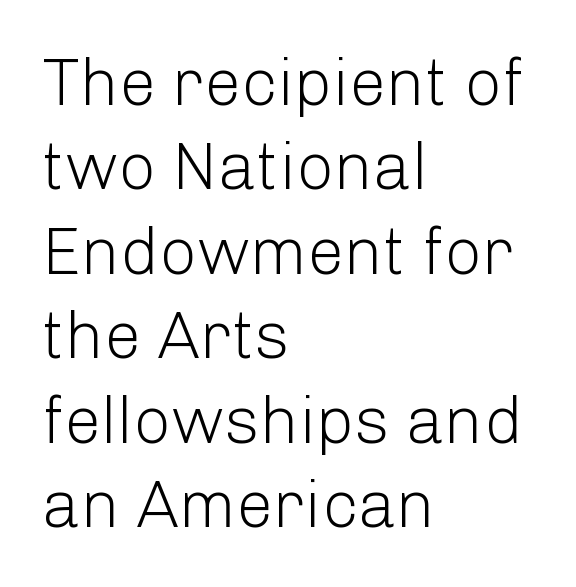
{"serif": "no", "italic": "no", "bold": "no", "weight": "light", "width": "normal", "stroke_contrast": "low", "x_height": "medium", "monospaced": "no", "underline": "no", "align": "left", "line_spacing": "normal", "line_spacing_ratio": 1.28, "letter_spacing": "normal", "letter_spacing_em": 0.0, "glyph_px": 66}
